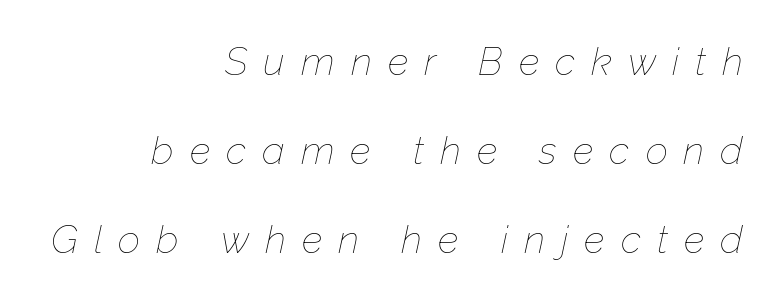
{"italic": "yes", "lean": "right", "slant_degrees": 12, "bold": "no", "weight": "thin", "width": "normal", "stroke_contrast": "low", "x_height": "medium", "monospaced": "no", "underline": "no", "align": "right", "line_spacing": "loose", "line_spacing_ratio": 2.28, "letter_spacing": "wide", "letter_spacing_em": 0.41, "glyph_px": 39}
